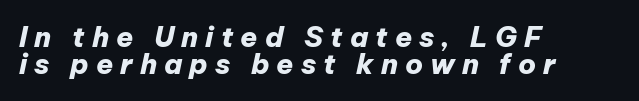
{"italic": "yes", "lean": "right", "slant_degrees": 12, "bold": "yes", "weight": "heavy", "width": "normal", "stroke_contrast": "low", "x_height": "medium", "monospaced": "no", "underline": "no", "align": "left", "line_spacing": "tight", "line_spacing_ratio": 0.96, "letter_spacing": "wide", "letter_spacing_em": 0.25, "glyph_px": 28}
